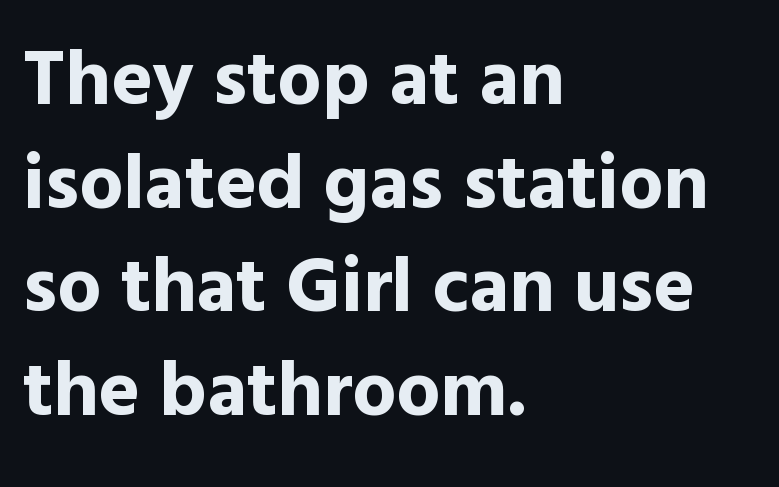
Q: Is the text bold? A: Yes.
Q: Is the text italic (slanted)? A: No, it is upright.
Q: Is the typeface a serif or a sans-serif typeface? A: Sans-serif.
Q: Is the text underlined? A: No.
Q: How is the paragraph aligned? A: Left-aligned.
Q: Is the spacing between letters normal or unusually wide? A: Normal.
Q: Is the spacing between lines tight, normal or loose? A: Normal.
Q: Width (condensed, normal, or wide)? A: Normal.
Q: x-height? A: Medium.
Q: Monospaced? A: No.
